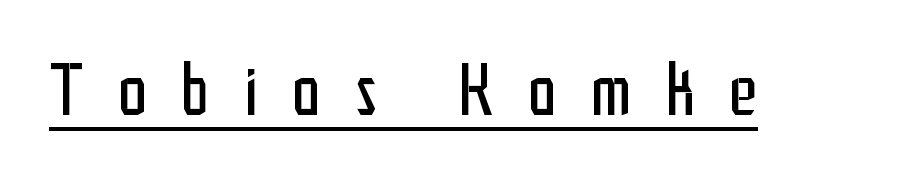
{"serif": "no", "italic": "no", "bold": "no", "weight": "regular", "width": "condensed", "stroke_contrast": "low", "x_height": "medium", "monospaced": "no", "underline": "yes", "letter_spacing": "wide", "letter_spacing_em": 0.47, "glyph_px": 73}
